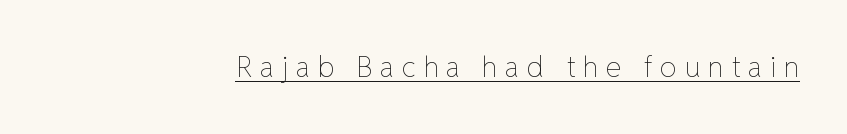
The image shows 28 px thin type, upright; set right-aligned, unusually wide letter spacing (+0.27 em), underlined; low stroke contrast and a medium x-height.
